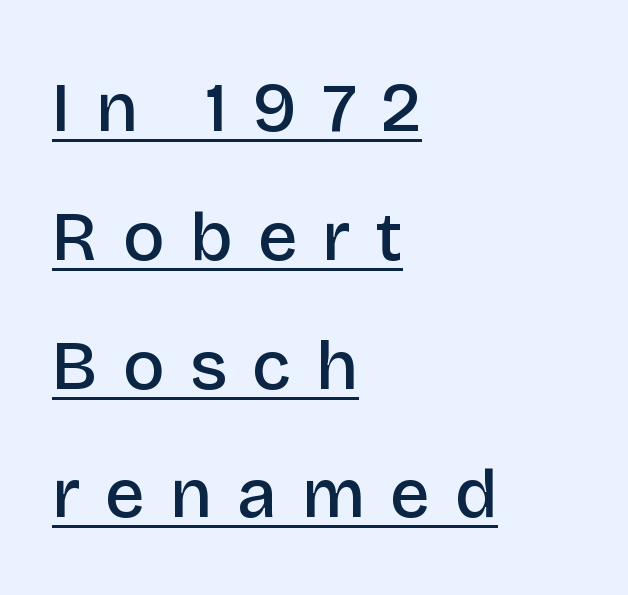
The lettering is marked with a stroke running underneath it. The horizontal fit of the characters is loose and conspicuously gappy. Think of a printed novel: that variable character pitch is what you see here. This sample is left-justified, so line endings fall wherever the words run out.
